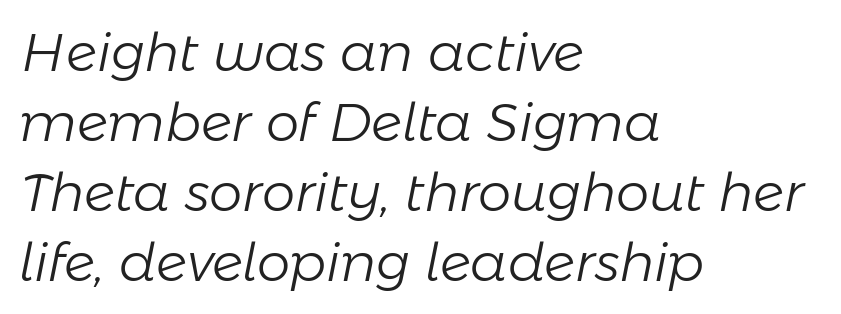
Bold? No — there's no thickening of the strokes. Descenders are the only things crossing below the line. The ragged edge is on the right, which tells us the setting is flush left. Regarding leading, the lines here are spaced in the standard way. Is the letter spacing exaggerated? No — it looks like the ordinary default. Looks like regular typesetting: each glyph gets only the width it needs.
